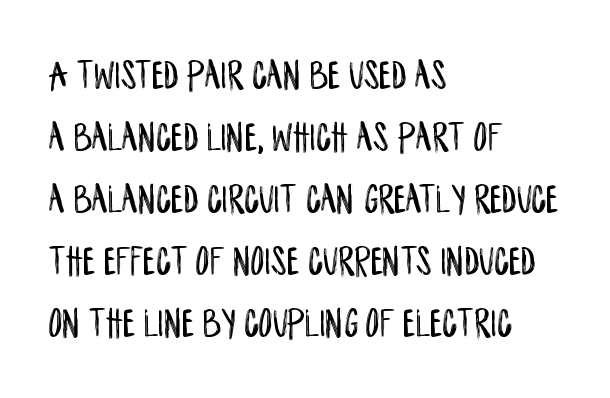
{"serif": "no", "italic": "no", "width": "condensed", "stroke_contrast": "low", "x_height": "large", "monospaced": "no", "underline": "no", "align": "left", "line_spacing": "normal", "line_spacing_ratio": 1.44, "letter_spacing": "normal", "letter_spacing_em": 0.0, "glyph_px": 43}
